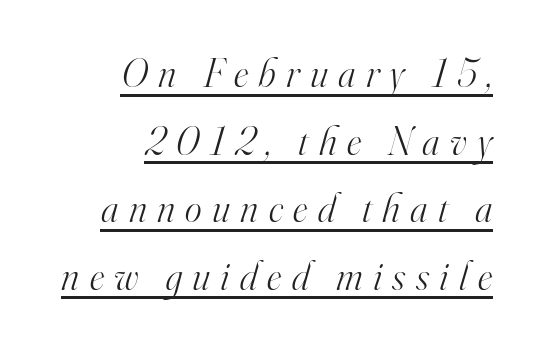
The font is comparable to plain body text, perhaps lighter. The passage is arranged like a letterhead date or caption credit — flush right. Whoever set this chose a conventional vertical rhythm. This rendering features underlined lettering.
